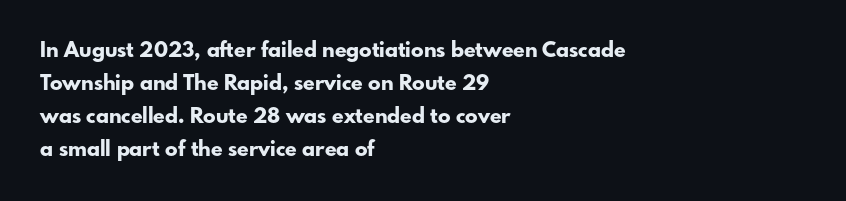
The image shows 21 px bold type, upright; set left-aligned, normal line spacing (1.57x), normal letter spacing, not underlined.
